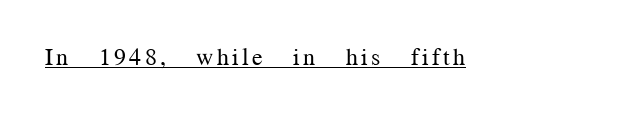
The image shows 24 px text type, upright; set underlined.
